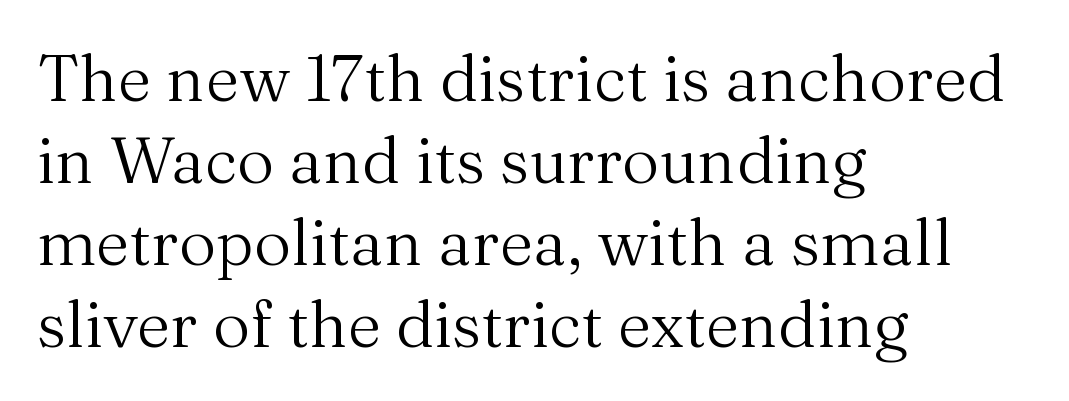
Q: Is the text bold? A: No.
Q: Is the text italic (slanted)? A: No, it is upright.
Q: Is the typeface a serif or a sans-serif typeface? A: Serif.
Q: Is the text underlined? A: No.
Q: How is the paragraph aligned? A: Left-aligned.
Q: Is the spacing between letters normal or unusually wide? A: Normal.
Q: Is the spacing between lines tight, normal or loose? A: Normal.
Q: Width (condensed, normal, or wide)? A: Normal.
Q: Stroke contrast? A: Medium.
Q: x-height? A: Medium.
Q: Monospaced? A: No.
